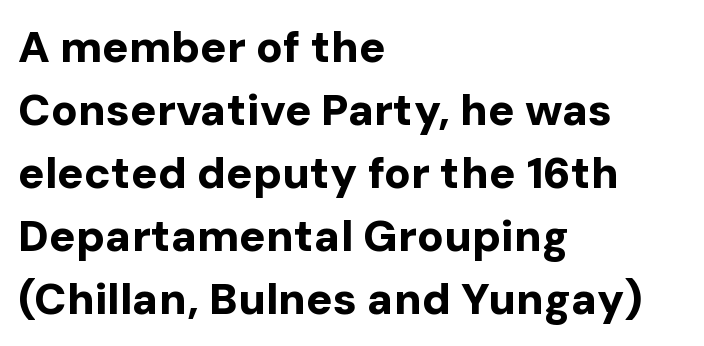
{"serif": "no", "italic": "no", "bold": "yes", "weight": "bold", "width": "normal", "stroke_contrast": "low", "x_height": "medium", "monospaced": "no", "underline": "no", "align": "left", "line_spacing": "normal", "line_spacing_ratio": 1.43, "letter_spacing": "normal", "letter_spacing_em": 0.0, "glyph_px": 44}
